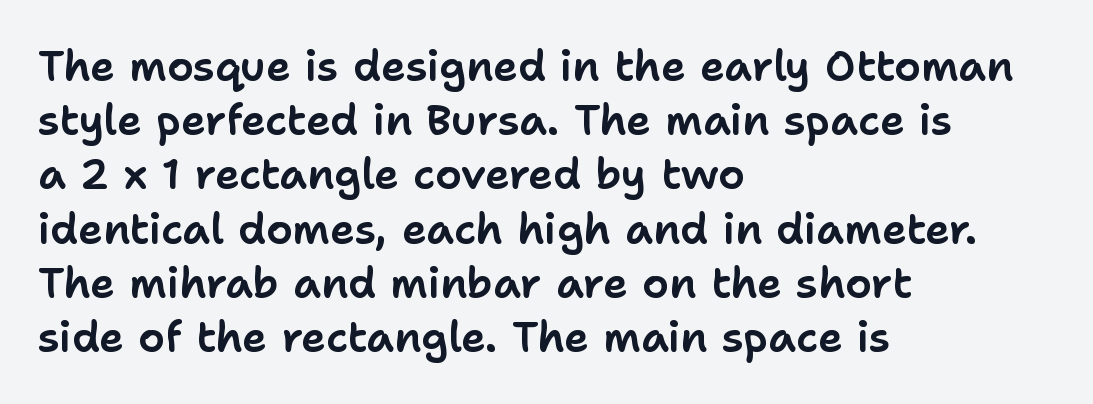
Does the copy run flush right? No — it runs flush left. Tracking value appears to be zero — textbook default spacing. The lines sit at an ordinary, default distance from one another. Nobody drew a line under any word here. Do the characters align in a grid? No, the font is proportional. No italicization has been applied; the sample stays upright.
